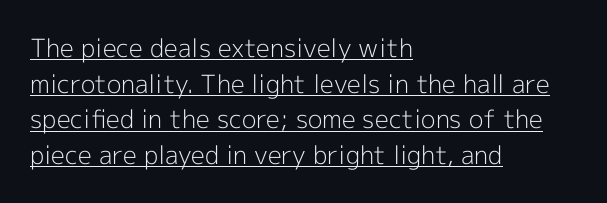
The strokes carry an ordinary text weight at most. Notice how a bar underscores the lettering throughout. The rendering keeps characters at their native spacing. Italic? Not at all — the glyphs are vertical. Regular leading. Horizontal alignment here is leftward, the default for most running prose.
